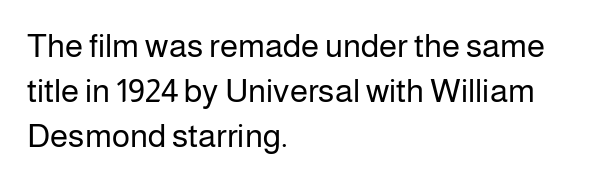
Q: Is the text bold? A: No.
Q: Is the text italic (slanted)? A: No, it is upright.
Q: Is the typeface a serif or a sans-serif typeface? A: Sans-serif.
Q: Is the text underlined? A: No.
Q: How is the paragraph aligned? A: Left-aligned.
Q: Is the spacing between letters normal or unusually wide? A: Normal.
Q: Is the spacing between lines tight, normal or loose? A: Normal.
Q: Width (condensed, normal, or wide)? A: Normal.
Q: Stroke contrast? A: Low.
Q: x-height? A: Medium.
Q: Monospaced? A: No.
